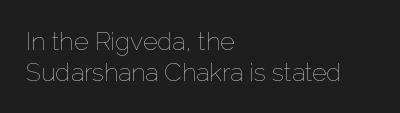
The letters look calm and open, with moderate or lighter stems. Descenders are the only things crossing below the line. Left-aligned paragraph, ragged on the right. Short note: letters normally spaced.
